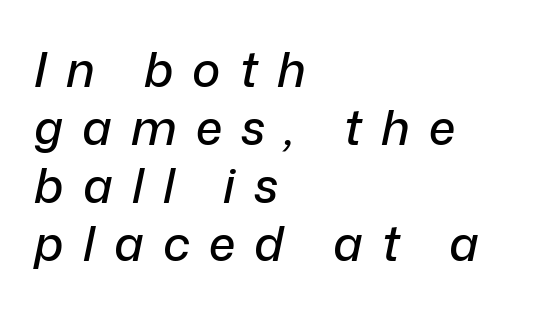
Character widths vary here, with narrow letters taking less room than wide ones. You can tell it's italic because the verticals aren't actually vertical. The specimen omits any rule beneath the text block's lines. The tracking jumps out immediately: characters are airy and widely separated.
